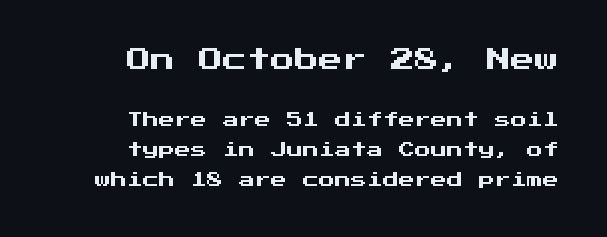
{"italic": "no", "underline": "no", "align": "right", "line_spacing_ratio": 1.88, "letter_spacing": "normal", "letter_spacing_em": 0.0, "larger_block": "first", "size_ratio": 1.5, "glyph_px": 24}
